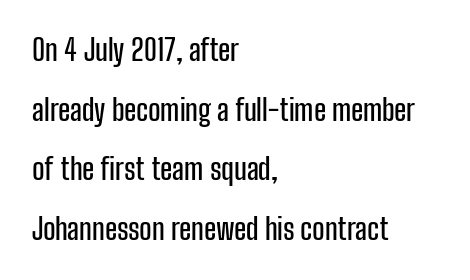
{"serif": "no", "italic": "no", "width": "condensed", "stroke_contrast": "low", "x_height": "medium", "monospaced": "no", "underline": "no", "align": "left", "line_spacing": "loose", "line_spacing_ratio": 2.06, "letter_spacing": "normal", "letter_spacing_em": 0.0, "glyph_px": 29}
